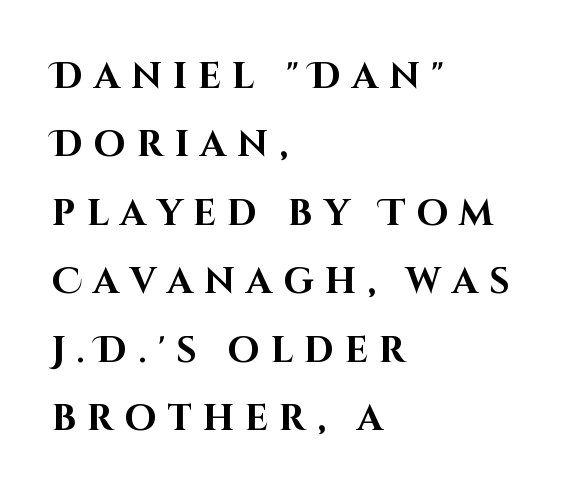
{"serif": "no", "italic": "no", "bold": "yes", "weight": "bold", "width": "normal", "stroke_contrast": "high", "x_height": "large", "monospaced": "no", "underline": "no", "align": "left", "line_spacing": "loose", "line_spacing_ratio": 1.9, "letter_spacing": "wide", "letter_spacing_em": 0.31, "glyph_px": 36}
